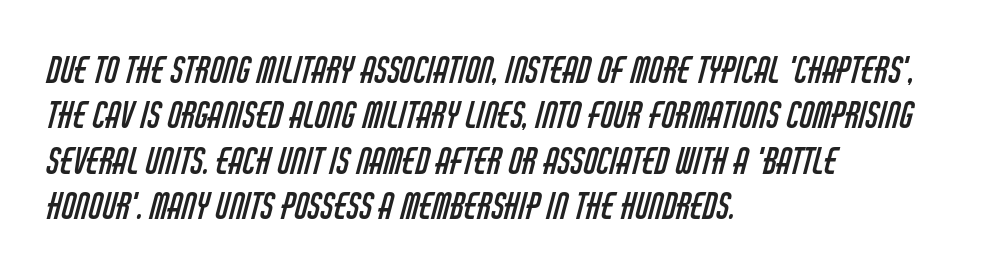
Q: Is the text bold? A: No.
Q: Is the typeface a serif or a sans-serif typeface? A: Sans-serif.
Q: Is the text underlined? A: No.
Q: How is the paragraph aligned? A: Left-aligned.
Q: Is the spacing between letters normal or unusually wide? A: Normal.
Q: Is the spacing between lines tight, normal or loose? A: Normal.
Q: Width (condensed, normal, or wide)? A: Condensed.
Q: Stroke contrast? A: Low.
Q: x-height? A: Large.
Q: Monospaced? A: No.
